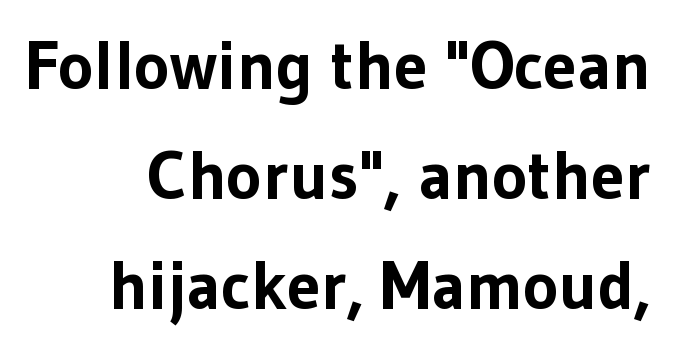
The image shows 68 px bold sans-serif type, upright; set right-aligned, normal line spacing (1.62x), normal letter spacing, not underlined; low stroke contrast and a medium x-height.
